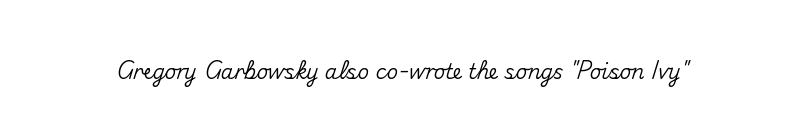
Q: Is the text italic (slanted)? A: Yes.
Q: Is the text underlined? A: No.
Q: Is the spacing between letters normal or unusually wide? A: Normal.
